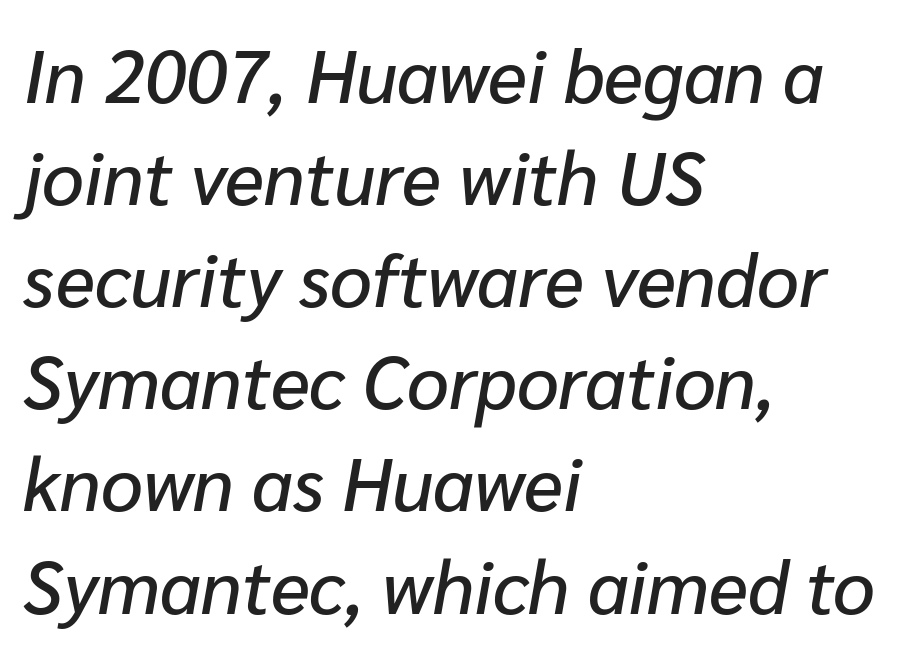
The image shows 74 px text type, italic (leaning right); set left-aligned, normal line spacing (1.38x), normal letter spacing, not underlined; low stroke contrast and a medium x-height.
